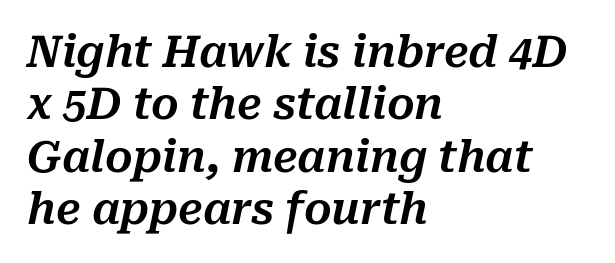
Q: Is the text italic (slanted)? A: Yes, it leans right by about 10 degrees.
Q: Is the text underlined? A: No.
Q: How is the paragraph aligned? A: Left-aligned.
Q: Is the spacing between letters normal or unusually wide? A: Normal.
Q: Width (condensed, normal, or wide)? A: Normal.
Q: Stroke contrast? A: Medium.
Q: x-height? A: Medium.
Q: Monospaced? A: No.
